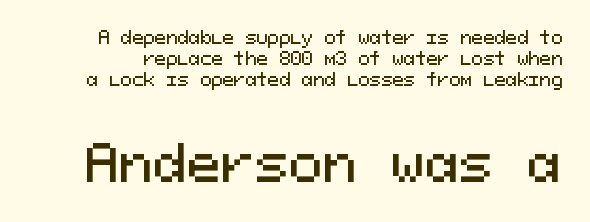
Think of a typewriter: that constant character pitch is what you see here. Italic? Not at all — the glyphs are vertical. Does the type have serifs? No, each stem ends abruptly. No word sits above an underline. Between these two stacked blocks, the lower one wins on size.
